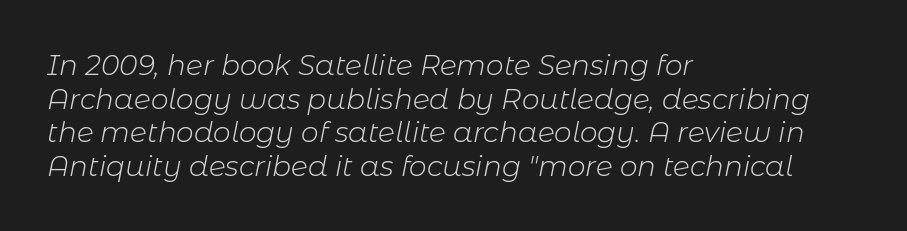
{"italic": "yes", "lean": "right", "slant_degrees": 11, "bold": "no", "weight": "light", "width": "normal", "stroke_contrast": "low", "x_height": "medium", "monospaced": "no", "underline": "no", "align": "left", "line_spacing_ratio": 1.2, "letter_spacing": "normal", "letter_spacing_em": 0.0, "glyph_px": 28}
